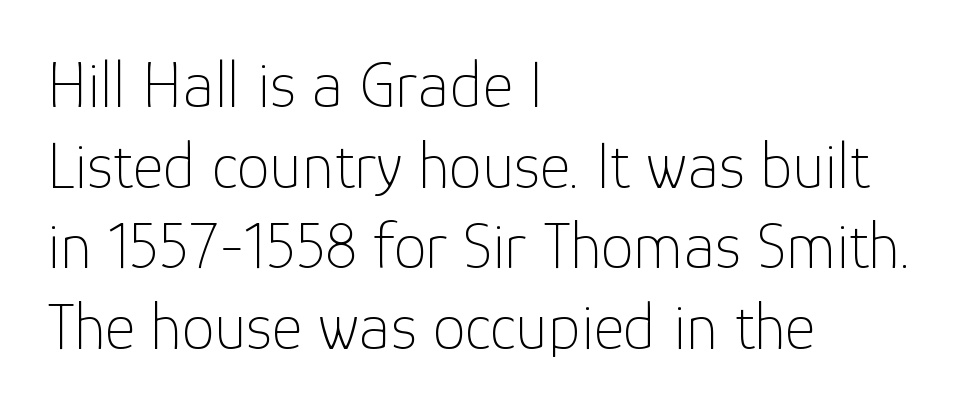
{"serif": "no", "italic": "no", "bold": "no", "weight": "thin", "width": "normal", "stroke_contrast": "low", "x_height": "medium", "monospaced": "no", "underline": "no", "align": "left", "line_spacing_ratio": 1.22, "letter_spacing": "normal", "letter_spacing_em": 0.0, "glyph_px": 66}
